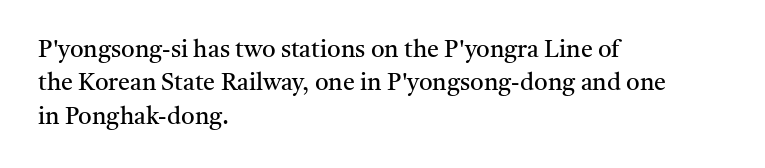
{"italic": "no", "bold": "no", "underline": "no", "align": "left", "line_spacing": "normal", "line_spacing_ratio": 1.39, "letter_spacing": "normal", "letter_spacing_em": 0.0, "glyph_px": 24}
